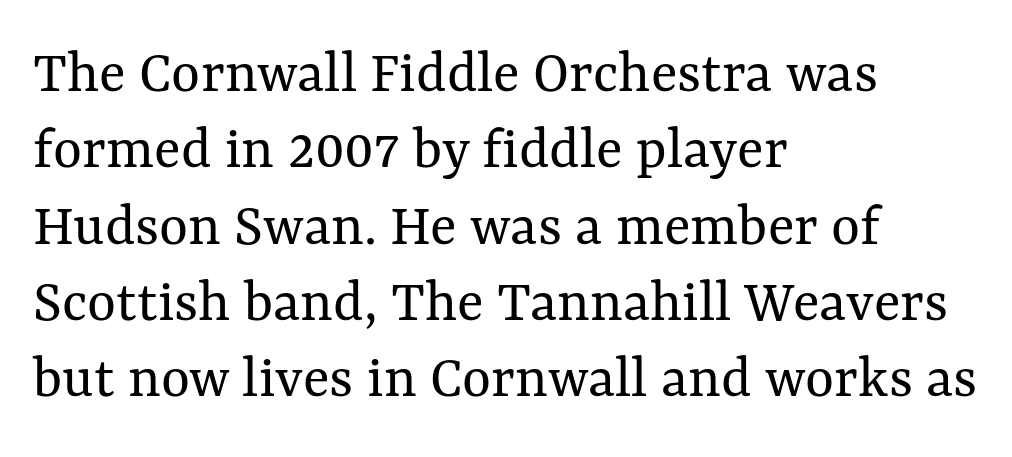
{"italic": "no", "bold": "no", "weight": "regular", "width": "normal", "stroke_contrast": "medium", "x_height": "medium", "monospaced": "no", "underline": "no", "align": "left", "line_spacing_ratio": 1.23, "letter_spacing": "normal", "letter_spacing_em": 0.0, "glyph_px": 62}
